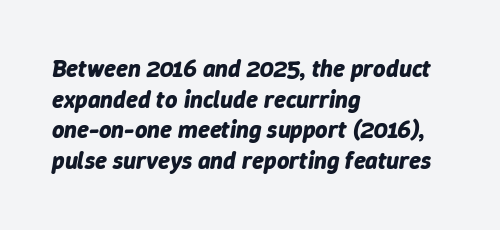
The image shows 24 px bold type, italic (leaning right); set left-aligned, normal line spacing (1.28x), normal letter spacing, not underlined.
